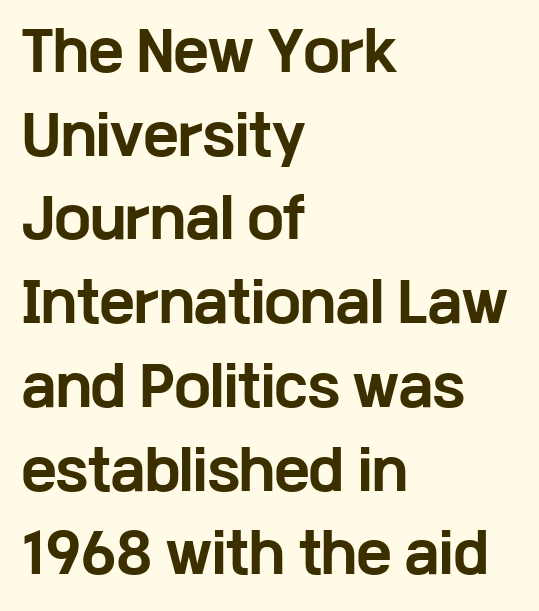
The image shows 53 px bold, wide sans-serif type, upright; set left-aligned, normal line spacing (1.58x), normal letter spacing, not underlined; low stroke contrast and a medium x-height.
